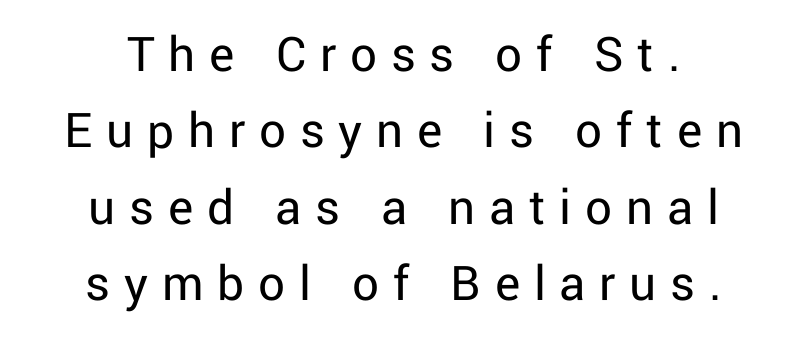
The compositor balanced each line on the midline. Heft: none added — not bold. Leading matches the norm, producing a regular column. Note the varied advance widths — an 'i' is clearly narrower than an 'm'. The tracking jumps out immediately: characters are airy and widely separated.
